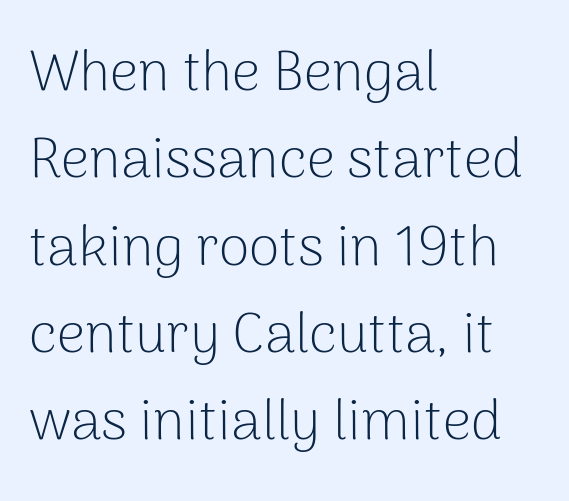
Underlining? Definitely not there. A student would call this left alignment; a typographer would say flush left, rag right. Think of a printed novel: that variable character pitch is what you see here. Letter spacing: default. What kind of face is this? One without serifs — a sans. The designer left line spacing at the default.
